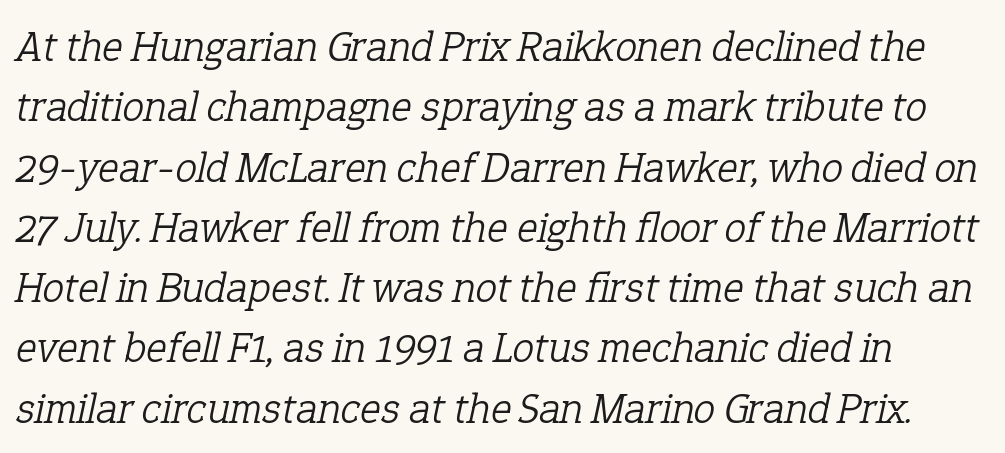
{"serif": "yes", "italic": "yes", "lean": "right", "slant_degrees": 12, "bold": "no", "weight": "light", "width": "normal", "stroke_contrast": "low", "x_height": "medium", "monospaced": "no", "underline": "no", "line_spacing": "normal", "line_spacing_ratio": 1.37, "letter_spacing": "normal", "letter_spacing_em": 0.0, "glyph_px": 44}
